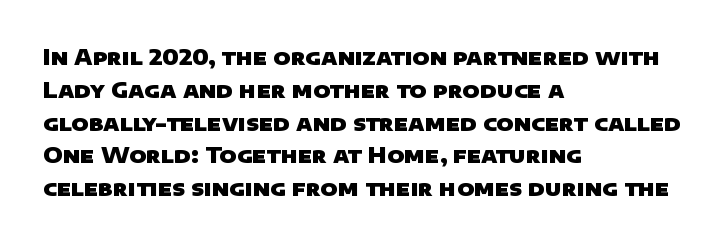
Q: Is the text bold? A: Yes.
Q: Is the text underlined? A: No.
Q: How is the paragraph aligned? A: Left-aligned.
Q: Is the spacing between letters normal or unusually wide? A: Normal.
Q: Is the spacing between lines tight, normal or loose? A: Normal.
